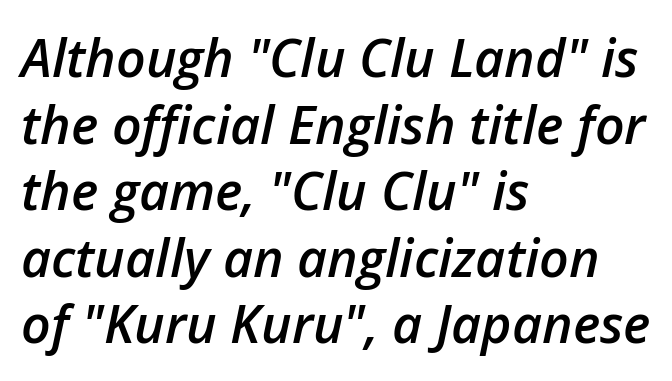
A typesetter would mark this as italic. The rag falls on the right side of this text block. A semibold gives these letters moderate extra thickness, short of bold. Think of a printed novel: that variable character pitch is what you see here.
